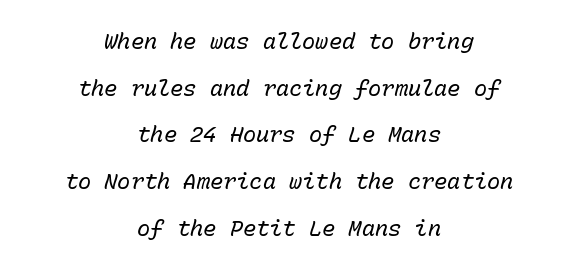
The image shows 22 px text type, italic (leaning right); set centered, loose line spacing (2.12x), normal letter spacing, not underlined.
